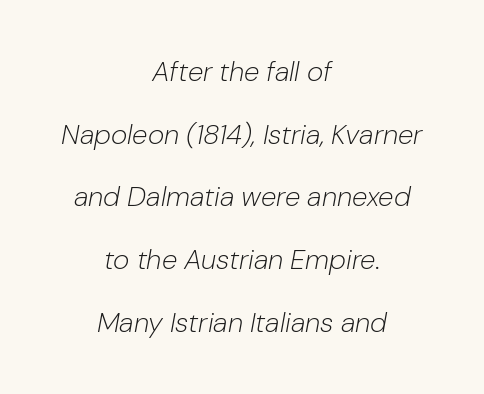
The image shows 28 px light type, italic (leaning right); set centered, loose line spacing (2.24x), normal letter spacing, not underlined; low stroke contrast and a medium x-height.
